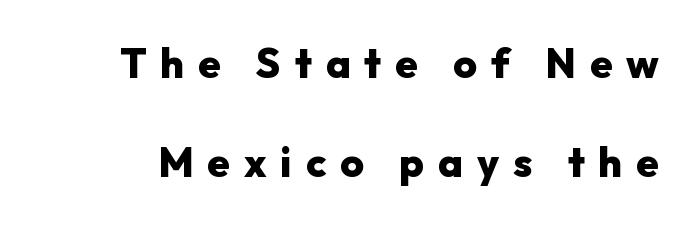
The image shows 41 px heavy sans-serif type, upright; set loose line spacing (2.41x), unusually wide letter spacing (+0.34 em), not underlined; low stroke contrast and a medium x-height.
